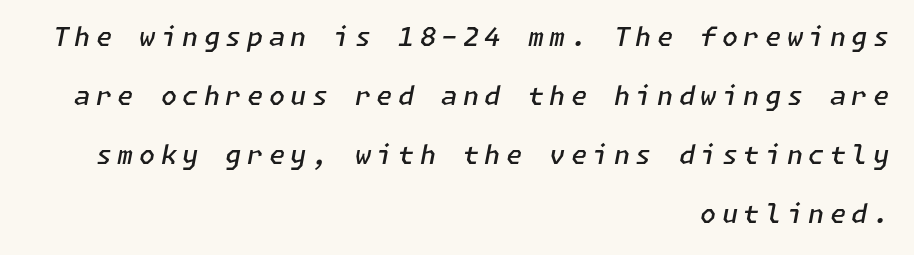
{"italic": "yes", "lean": "right", "slant_degrees": 11, "bold": "semi", "underline": "no", "align": "right", "line_spacing": "loose", "line_spacing_ratio": 2.27, "letter_spacing": "wide", "letter_spacing_em": 0.21, "glyph_px": 26}
